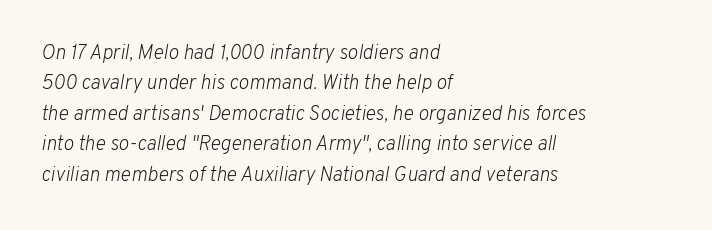
{"italic": "yes", "lean": "right", "slant_degrees": 10, "bold": "no", "underline": "no", "align": "left", "line_spacing": "normal", "line_spacing_ratio": 1.52, "letter_spacing": "normal", "letter_spacing_em": 0.0, "glyph_px": 20}
